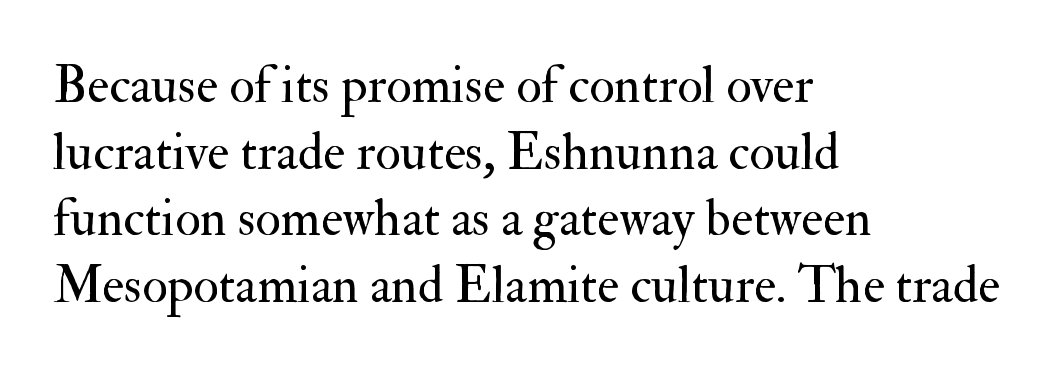
{"serif": "yes", "italic": "no", "bold": "no", "weight": "regular", "width": "normal", "stroke_contrast": "medium", "x_height": "small", "monospaced": "no", "underline": "no", "align": "left", "line_spacing": "normal", "line_spacing_ratio": 1.28, "letter_spacing": "normal", "letter_spacing_em": 0.0, "glyph_px": 52}
